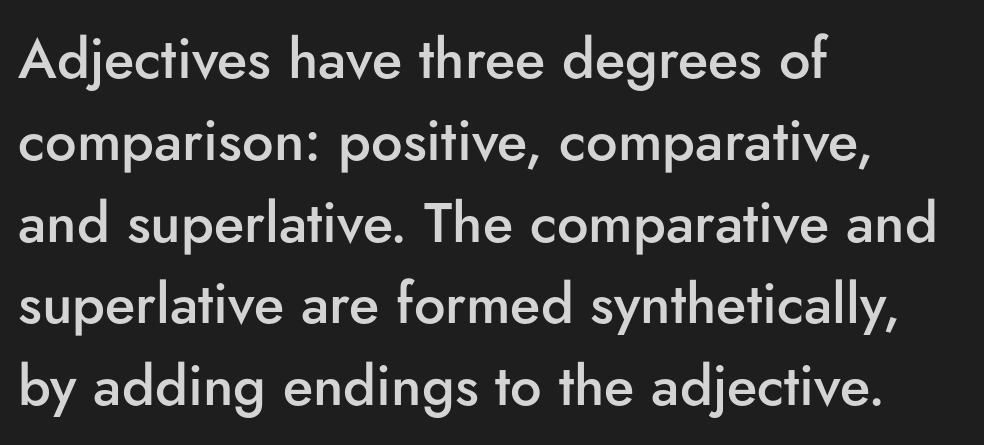
Q: Is the text bold? A: Semi-bold.
Q: Is the text italic (slanted)? A: No, it is upright.
Q: Is the typeface a serif or a sans-serif typeface? A: Sans-serif.
Q: Is the text underlined? A: No.
Q: How is the paragraph aligned? A: Left-aligned.
Q: Is the spacing between letters normal or unusually wide? A: Normal.
Q: Is the spacing between lines tight, normal or loose? A: Normal.
Q: Width (condensed, normal, or wide)? A: Normal.
Q: Stroke contrast? A: Low.
Q: x-height? A: Small.
Q: Monospaced? A: No.
